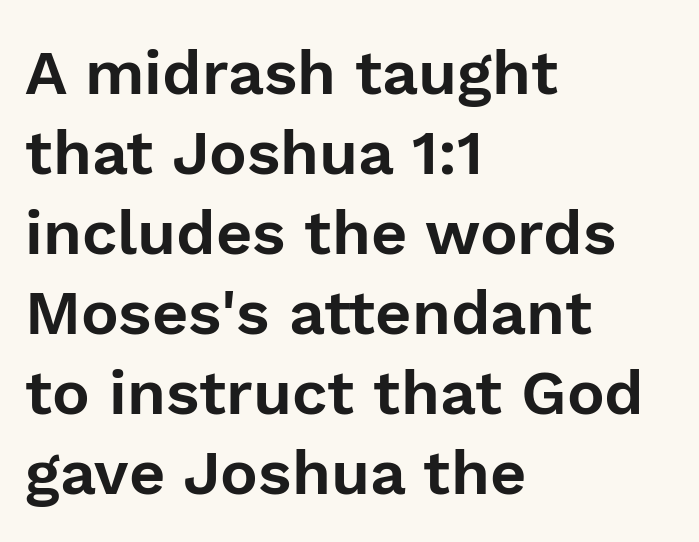
The image shows 63 px sans-serif type, upright; set left-aligned, normal line spacing (1.27x), normal letter spacing, not underlined; low stroke contrast and a medium x-height.
